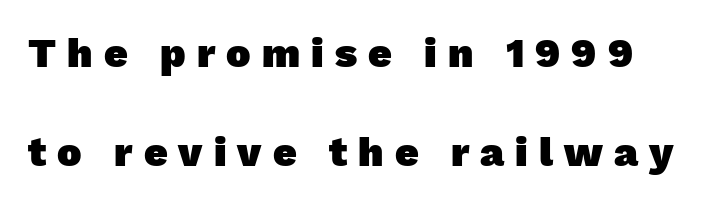
Q: Is the text bold? A: Yes.
Q: Is the typeface a serif or a sans-serif typeface? A: Sans-serif.
Q: Is the text underlined? A: No.
Q: Is the spacing between letters normal or unusually wide? A: Unusually wide.
Q: Is the spacing between lines tight, normal or loose? A: Loose.
Q: Width (condensed, normal, or wide)? A: Normal.
Q: Stroke contrast? A: Low.
Q: x-height? A: Medium.
Q: Monospaced? A: No.
